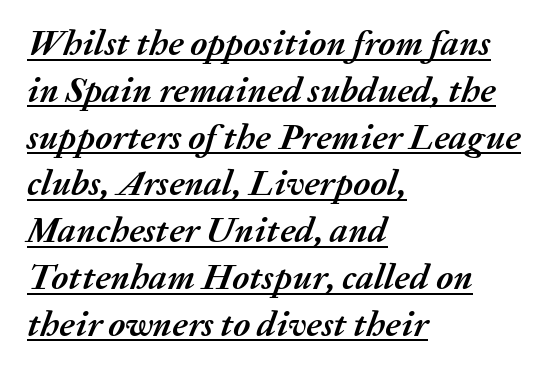
{"italic": "yes", "lean": "right", "slant_degrees": 20, "bold": "yes", "weight": "semibold", "width": "normal", "stroke_contrast": "medium", "x_height": "medium", "monospaced": "no", "underline": "yes", "align": "left", "line_spacing": "normal", "line_spacing_ratio": 1.3, "letter_spacing": "normal", "letter_spacing_em": 0.0, "glyph_px": 36}
